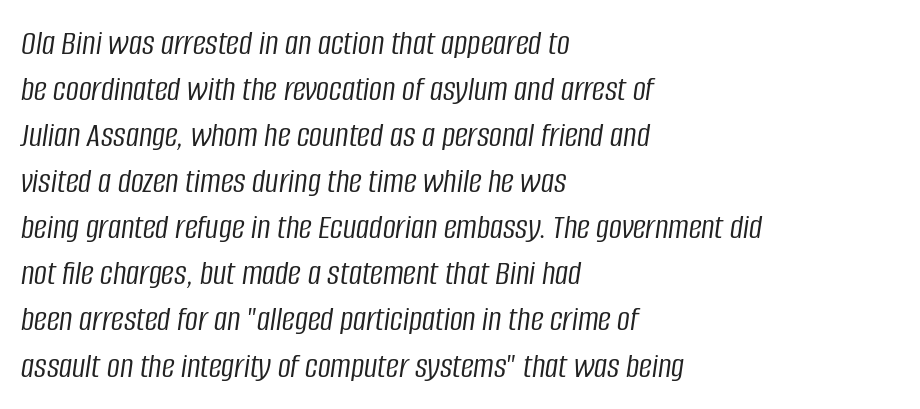
Q: Is the text bold? A: No.
Q: Is the text italic (slanted)? A: Yes, it leans right by about 8 degrees.
Q: Is the text underlined? A: No.
Q: How is the paragraph aligned? A: Left-aligned.
Q: Is the spacing between letters normal or unusually wide? A: Normal.
Q: Is the spacing between lines tight, normal or loose? A: Normal.
Q: Width (condensed, normal, or wide)? A: Condensed.
Q: Stroke contrast? A: Low.
Q: x-height? A: Large.
Q: Monospaced? A: No.
